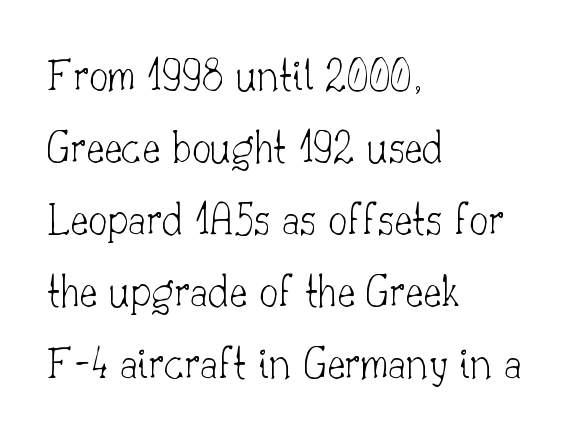
The image shows 48 px thin serif type, upright; set left-aligned, normal line spacing (1.5x), normal letter spacing, not underlined; low stroke contrast and a small x-height.
